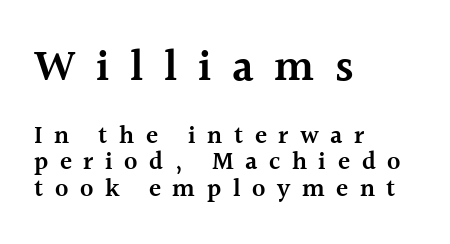
{"serif": "yes", "italic": "no", "bold": "semi", "weight": "semibold", "width": "normal", "x_height": "medium", "monospaced": "no", "underline": "no", "align": "left", "line_spacing": "tight", "line_spacing_ratio": 1.06, "letter_spacing": "wide", "letter_spacing_em": 0.46, "larger_block": "first", "size_ratio": 1.76, "glyph_px": 44}
